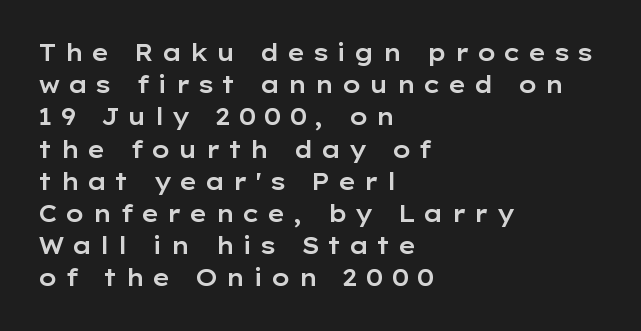
Compared with typical body copy, the letter spacing here is much looser. Honestly, there is no underline to notice here at all. In CSS terms this would be text-align: left. Reading down the column, the eye jumps a familiar distance to each next line. Quick note: not italic, upright.
